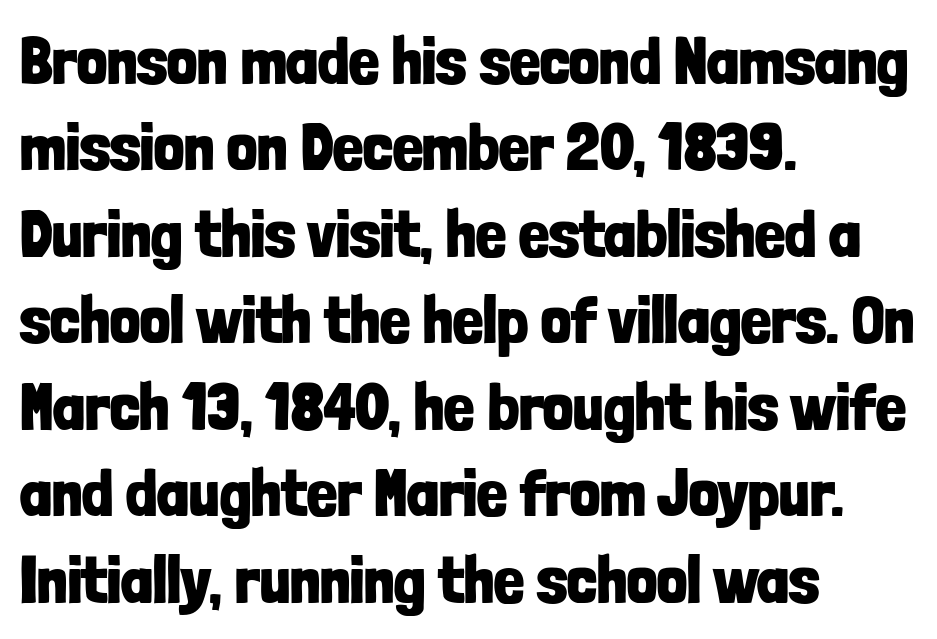
{"serif": "no", "italic": "no", "bold": "yes", "weight": "bold", "width": "condensed", "stroke_contrast": "low", "x_height": "medium", "monospaced": "no", "underline": "no", "align": "left", "line_spacing": "normal", "line_spacing_ratio": 1.29, "letter_spacing": "normal", "letter_spacing_em": 0.0, "glyph_px": 67}
